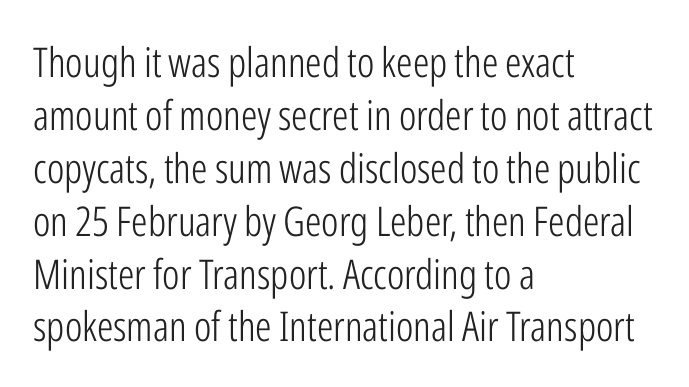
No word sits above an underline. Whoever set this chose a conventional vertical rhythm. The weight tops out at a normal text grade. Note the varied advance widths — an 'i' is clearly narrower than an 'm'. Which margin do the lines hug? The left one — the right edge is uneven.
